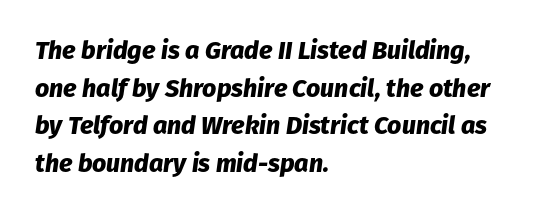
Tall strokes in this sample are angled rather than plumb. Between one letter and the next there's only the usual sliver of space. In terms of leading, this rendering sits right in the middle. Plain, unruled lines of type. This rendering uses left alignment, leaving the right contour irregular.
